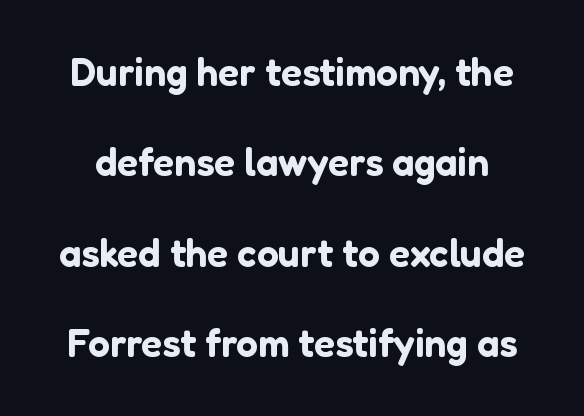
Whoever set this chose breathing room over compactness in the vertical rhythm. The horizontal fit of the characters is conventional and even. Descenders hang freely into open space. Varying glyph widths throughout — classic text-font behaviour. This is roman type, the default non-slanted kind.
